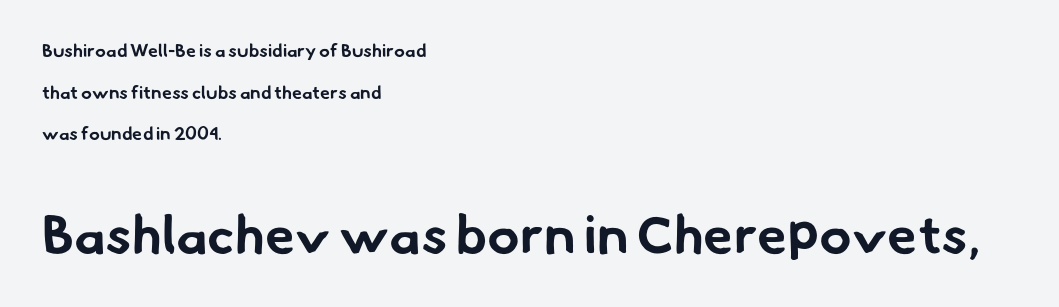
Q: Is the text bold? A: Yes.
Q: Is the typeface a serif or a sans-serif typeface? A: Sans-serif.
Q: Is the text underlined? A: No.
Q: How is the paragraph aligned? A: Left-aligned.
Q: Is the spacing between letters normal or unusually wide? A: Normal.
Q: Is the spacing between lines tight, normal or loose? A: Loose.
Q: Which block of text is set in a larger size, the first (top) or the second (bottom)? A: The second (bottom) one.
Q: Width (condensed, normal, or wide)? A: Normal.
Q: Stroke contrast? A: Low.
Q: x-height? A: Small.
Q: Monospaced? A: No.
